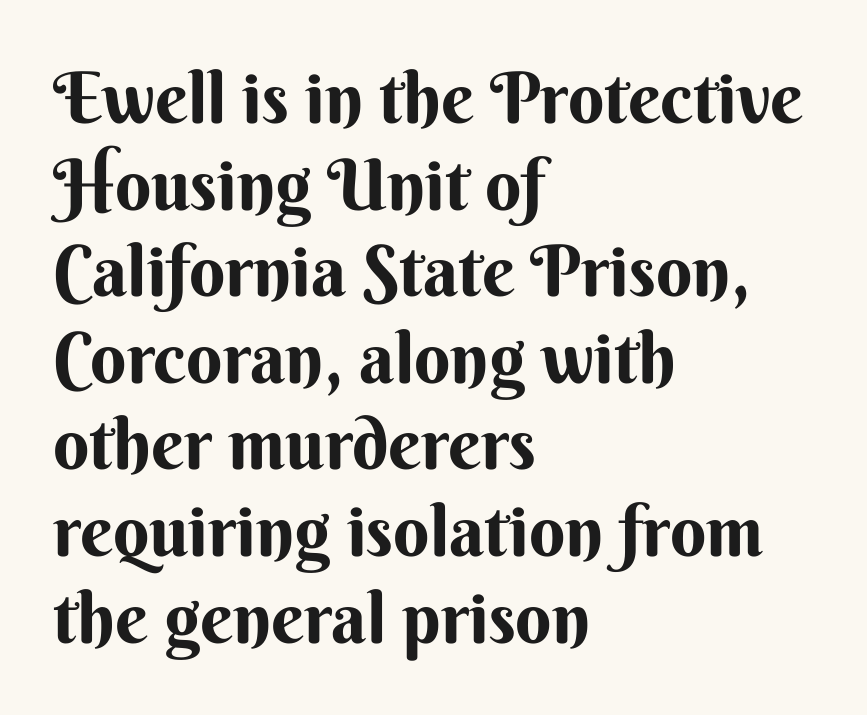
Q: Is the text italic (slanted)? A: No, it is upright.
Q: Is the typeface a serif or a sans-serif typeface? A: Sans-serif.
Q: Is the text underlined? A: No.
Q: How is the paragraph aligned? A: Left-aligned.
Q: Is the spacing between letters normal or unusually wide? A: Normal.
Q: Width (condensed, normal, or wide)? A: Normal.
Q: Stroke contrast? A: Medium.
Q: x-height? A: Small.
Q: Monospaced? A: No.
